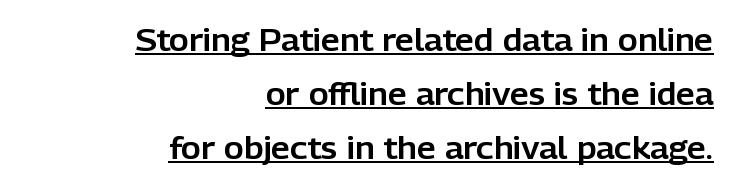
Q: Is the text italic (slanted)? A: No, it is upright.
Q: Is the typeface a serif or a sans-serif typeface? A: Sans-serif.
Q: Is the text underlined? A: Yes.
Q: How is the paragraph aligned? A: Right-aligned.
Q: Is the spacing between letters normal or unusually wide? A: Normal.
Q: Width (condensed, normal, or wide)? A: Normal.
Q: Stroke contrast? A: Low.
Q: x-height? A: Medium.
Q: Monospaced? A: No.
